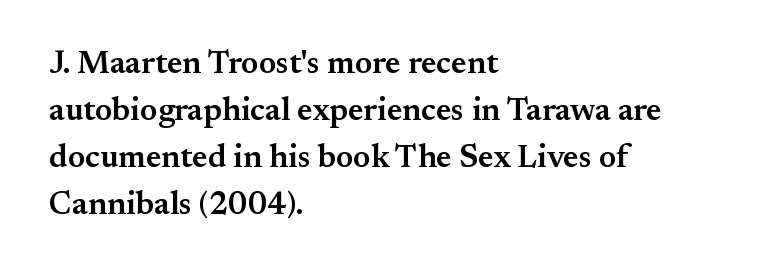
Q: Is the text bold? A: Semi-bold.
Q: Is the text italic (slanted)? A: No, it is upright.
Q: Is the typeface a serif or a sans-serif typeface? A: Serif.
Q: Is the text underlined? A: No.
Q: How is the paragraph aligned? A: Left-aligned.
Q: Is the spacing between letters normal or unusually wide? A: Normal.
Q: Is the spacing between lines tight, normal or loose? A: Normal.
Q: Width (condensed, normal, or wide)? A: Normal.
Q: Stroke contrast? A: Medium.
Q: x-height? A: Small.
Q: Monospaced? A: No.
